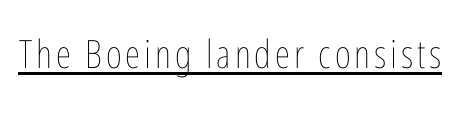
The image shows 39 px thin, condensed type, upright; set underlined; low stroke contrast and a medium x-height.
